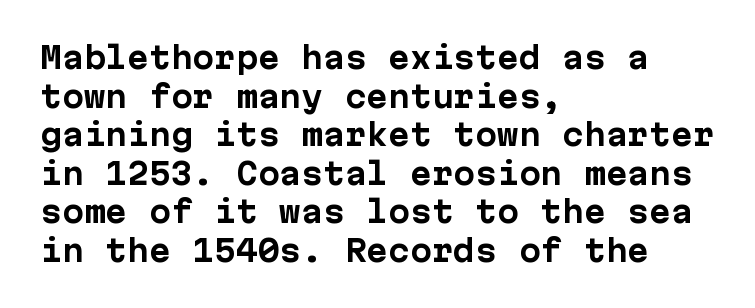
Q: Is the text bold? A: Yes.
Q: Is the text italic (slanted)? A: No, it is upright.
Q: Is the typeface a serif or a sans-serif typeface? A: Sans-serif.
Q: Is the text underlined? A: No.
Q: How is the paragraph aligned? A: Left-aligned.
Q: Is the spacing between letters normal or unusually wide? A: Normal.
Q: Is the spacing between lines tight, normal or loose? A: Normal.
Q: Width (condensed, normal, or wide)? A: Normal.
Q: Stroke contrast? A: Low.
Q: x-height? A: Medium.
Q: Monospaced? A: Yes.
